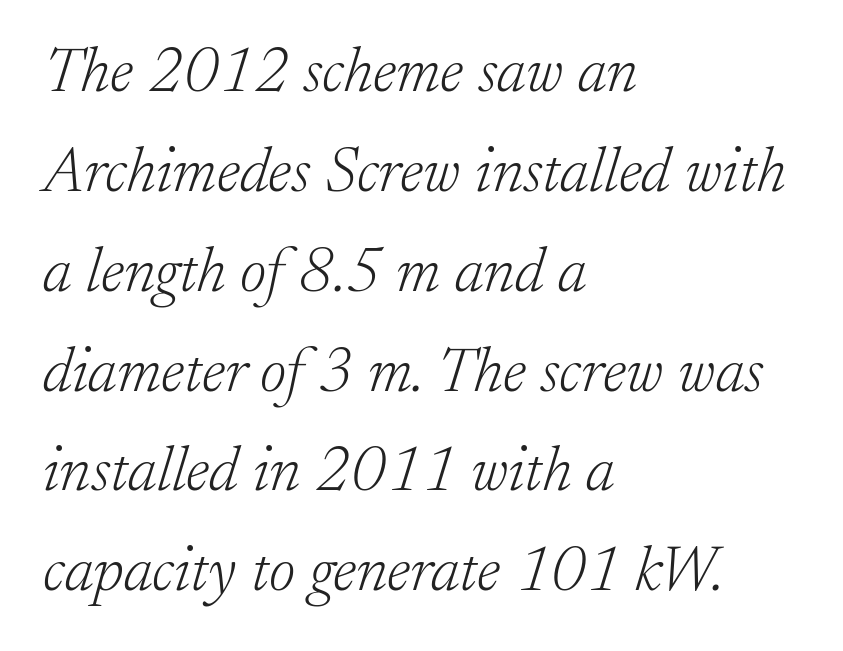
Q: Is the text bold? A: No.
Q: Is the text italic (slanted)? A: Yes, it leans right by about 17 degrees.
Q: Is the typeface a serif or a sans-serif typeface? A: Serif.
Q: Is the text underlined? A: No.
Q: How is the paragraph aligned? A: Left-aligned.
Q: Is the spacing between letters normal or unusually wide? A: Normal.
Q: Is the spacing between lines tight, normal or loose? A: Normal.
Q: Width (condensed, normal, or wide)? A: Normal.
Q: Stroke contrast? A: Low.
Q: x-height? A: Small.
Q: Monospaced? A: No.
